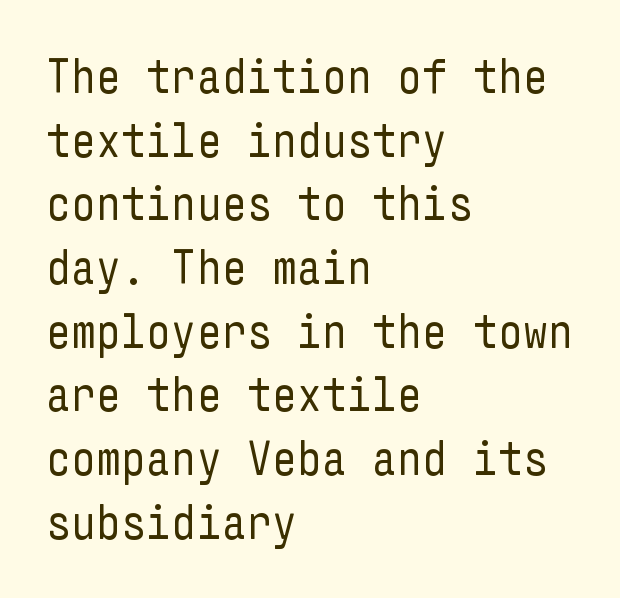
The image shows 49 px regular-weight, condensed sans-serif type, upright; set left-aligned, normal line spacing (1.3x), normal letter spacing, not underlined; low stroke contrast and a medium x-height.
